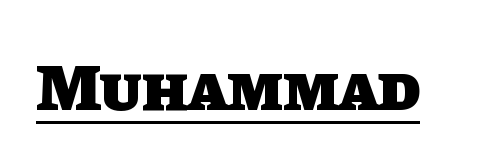
The image shows 66 px heavy sans-serif type; set normal letter spacing, underlined; low stroke contrast and a large x-height.
